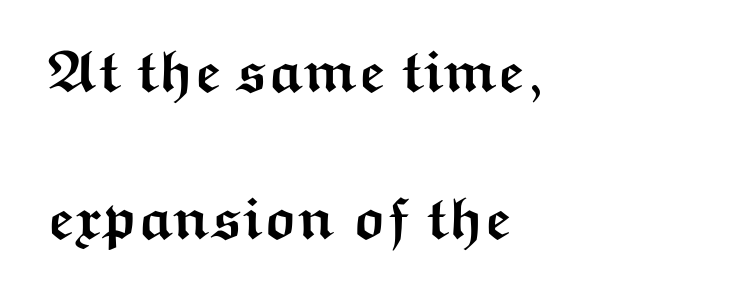
Bold? Absolutely — the strokes are thick and heavy. Alignment: flush left. The letters sit at their default tracking, neither squeezed nor spread. Every stem runs plumb, perpendicular to the baseline.
